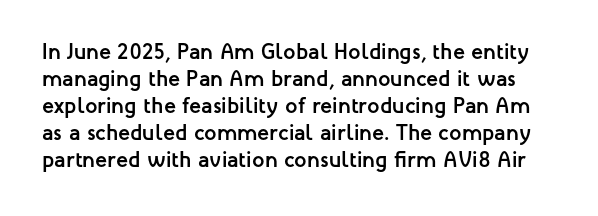
The image shows 22 px bold type, upright; set line spacing 1.23x, normal letter spacing, not underlined.
